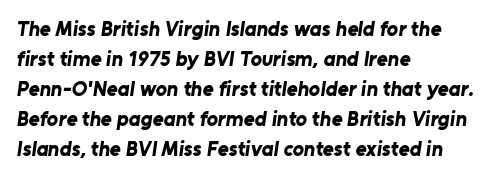
Vertical spacing — default. Strokes here are thick enough to call this a true bold. A typesetter would call this zero additional tracking. The glyphs are unaccompanied by any horizontal stroke below them.
